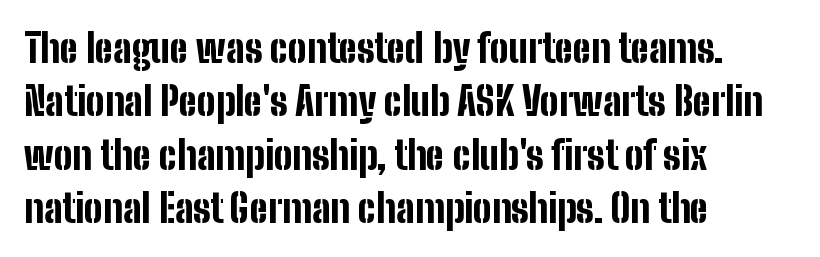
{"serif": "no", "italic": "no", "bold": "yes", "weight": "bold", "width": "condensed", "stroke_contrast": "low", "x_height": "medium", "monospaced": "no", "underline": "no", "align": "left", "line_spacing": "normal", "line_spacing_ratio": 1.37, "letter_spacing": "normal", "letter_spacing_em": 0.0, "glyph_px": 39}
